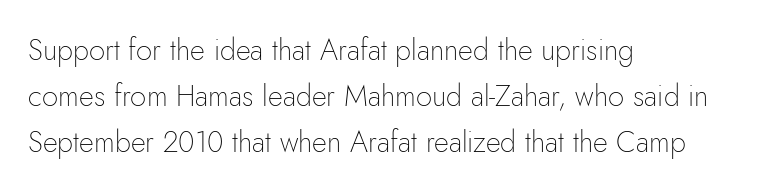
The image shows 29 px thin sans-serif type, upright; set left-aligned, normal line spacing (1.58x), normal letter spacing, not underlined; low stroke contrast and a small x-height.
